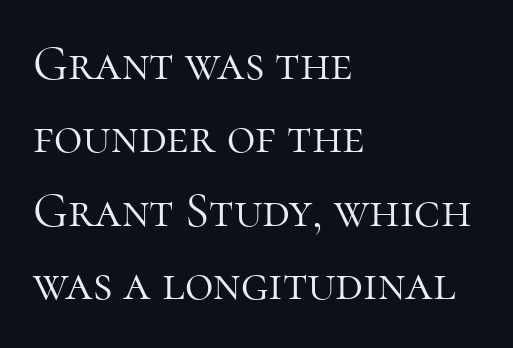
Q: Is the text bold? A: No.
Q: Is the text italic (slanted)? A: No, it is upright.
Q: Is the typeface a serif or a sans-serif typeface? A: Serif.
Q: Is the text underlined? A: No.
Q: How is the paragraph aligned? A: Left-aligned.
Q: Is the spacing between letters normal or unusually wide? A: Normal.
Q: Is the spacing between lines tight, normal or loose? A: Normal.
Q: Width (condensed, normal, or wide)? A: Normal.
Q: Stroke contrast? A: High.
Q: x-height? A: Medium.
Q: Monospaced? A: No.
